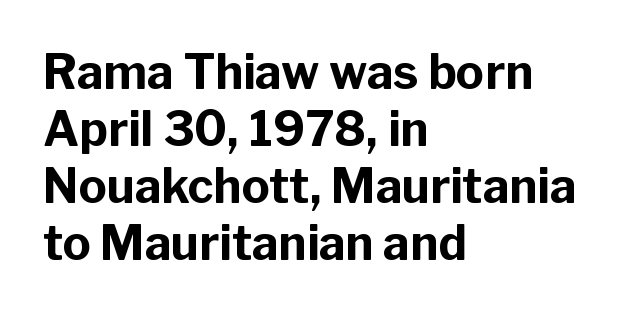
Does the lettering tilt? It doesn't — this is upright. The passage shown has conventional tracking throughout. Look at the stroke-to-counter ratio: heavy, a bold. A typesetter would call this proportional, since set widths differ per character. Type without underlining.
